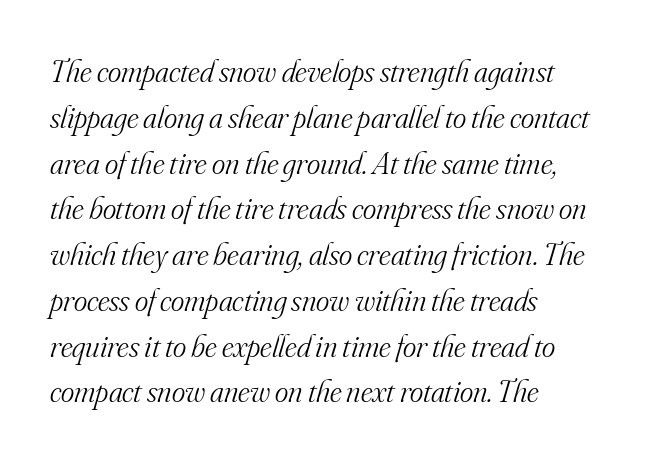
{"serif": "yes", "italic": "yes", "lean": "right", "slant_degrees": 16, "bold": "no", "weight": "light", "width": "normal", "stroke_contrast": "medium", "x_height": "small", "monospaced": "no", "underline": "no", "align": "left", "line_spacing": "normal", "line_spacing_ratio": 1.43, "letter_spacing": "normal", "letter_spacing_em": 0.0, "glyph_px": 32}
